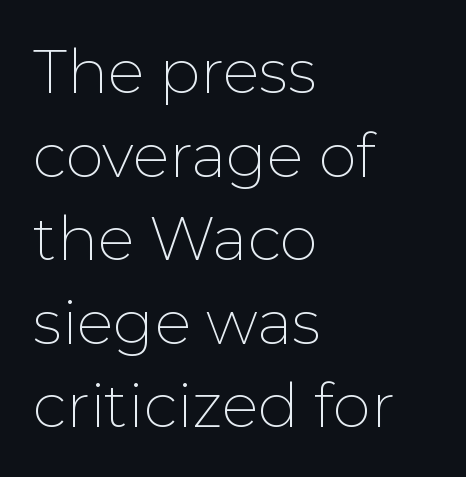
{"serif": "no", "italic": "no", "bold": "no", "weight": "thin", "width": "normal", "stroke_contrast": "low", "x_height": "medium", "monospaced": "no", "underline": "no", "align": "left", "line_spacing": "normal", "line_spacing_ratio": 1.37, "letter_spacing": "normal", "letter_spacing_em": 0.0, "glyph_px": 61}
